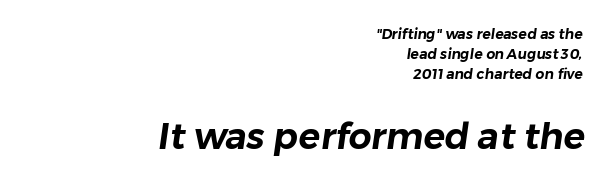
The image shows 36 px sans-serif type; set right-aligned, normal line spacing (1.42x), normal letter spacing, not underlined; the second (bottom) block is 2.57x larger; low stroke contrast and a medium x-height.
